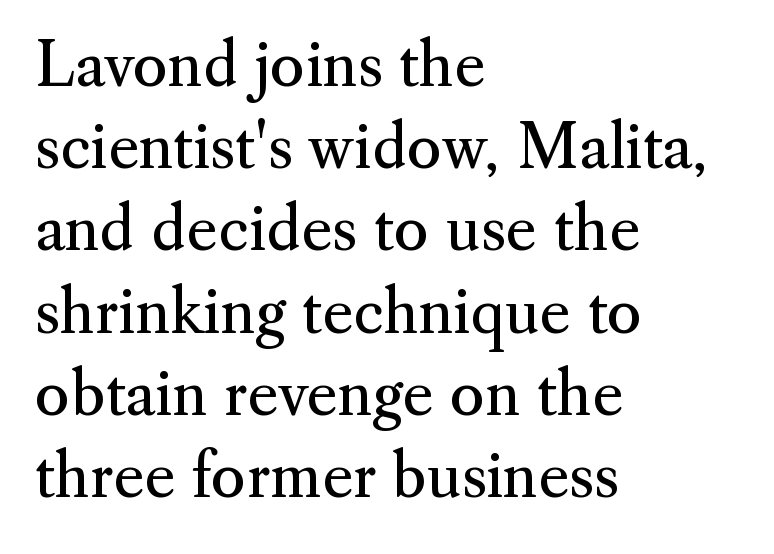
Q: Is the text bold? A: No.
Q: Is the text italic (slanted)? A: No, it is upright.
Q: Is the typeface a serif or a sans-serif typeface? A: Serif.
Q: Is the text underlined? A: No.
Q: How is the paragraph aligned? A: Left-aligned.
Q: Is the spacing between letters normal or unusually wide? A: Normal.
Q: Is the spacing between lines tight, normal or loose? A: Normal.
Q: Width (condensed, normal, or wide)? A: Normal.
Q: Stroke contrast? A: Medium.
Q: x-height? A: Small.
Q: Monospaced? A: No.
